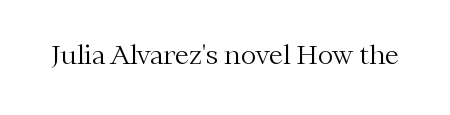
{"italic": "no", "bold": "no", "underline": "no", "letter_spacing": "normal", "letter_spacing_em": 0.0, "glyph_px": 26}
